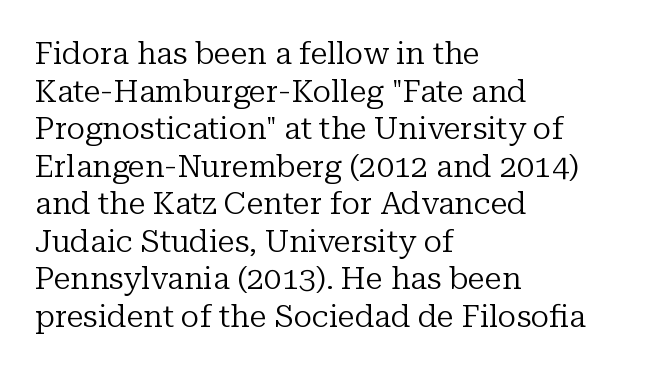
Q: Is the text bold? A: No.
Q: Is the text italic (slanted)? A: No, it is upright.
Q: Is the typeface a serif or a sans-serif typeface? A: Serif.
Q: Is the text underlined? A: No.
Q: How is the paragraph aligned? A: Left-aligned.
Q: Is the spacing between letters normal or unusually wide? A: Normal.
Q: Width (condensed, normal, or wide)? A: Normal.
Q: Stroke contrast? A: Low.
Q: x-height? A: Medium.
Q: Monospaced? A: No.
